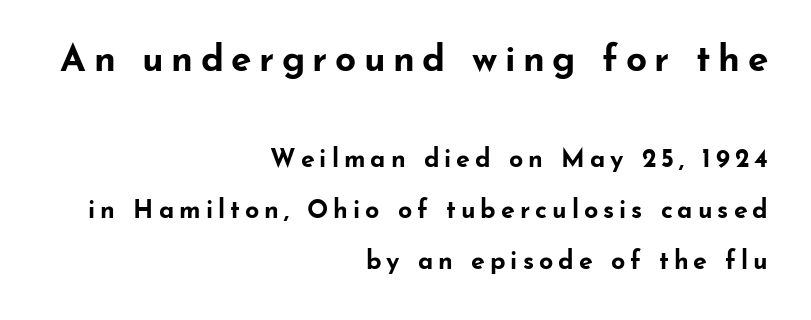
The image shows 37 px bold, wide sans-serif type, upright; set right-aligned, loose line spacing (2.04x), unusually wide letter spacing (+0.2 em), not underlined; the first (top) block is 1.48x larger; low stroke contrast and a small x-height.
